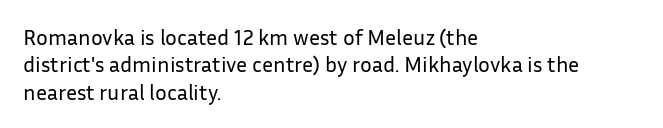
The image shows 22 px text type, upright; set left-aligned, normal line spacing (1.25x), normal letter spacing, not underlined.
